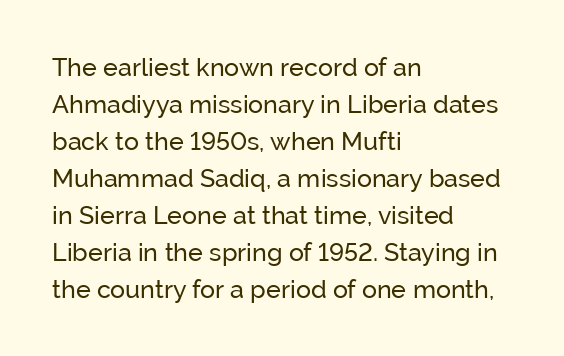
Q: Is the text bold? A: No.
Q: Is the text italic (slanted)? A: No, it is upright.
Q: Is the text underlined? A: No.
Q: How is the paragraph aligned? A: Left-aligned.
Q: Is the spacing between letters normal or unusually wide? A: Normal.
Q: Is the spacing between lines tight, normal or loose? A: Normal.
